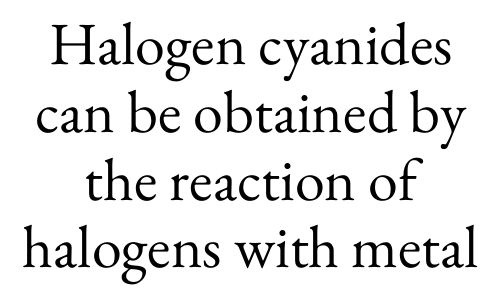
Heaviness? Minimal to ordinary, like unemphasized prose. Students, note that the glyphs here touch the page at normal intervals. Does the lettering tilt? It doesn't — this is upright. Does the type have serifs? Yes, each stem ends in a small foot.
